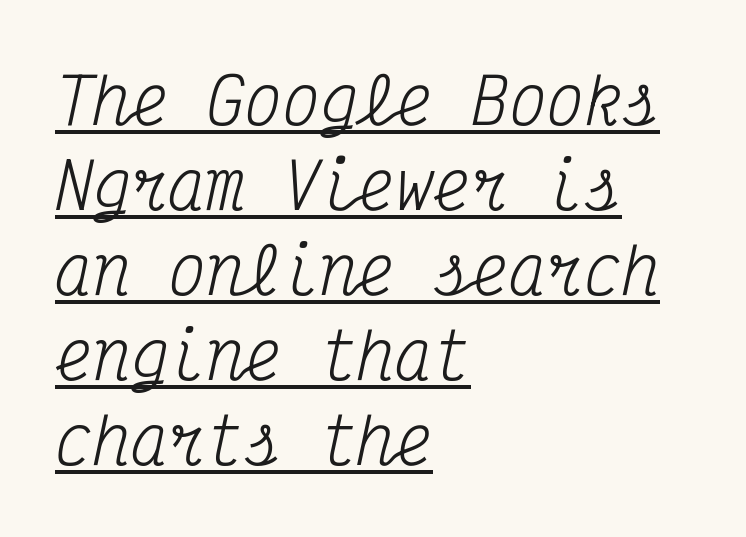
{"serif": "yes", "italic": "yes", "lean": "right", "slant_degrees": 12, "bold": "no", "weight": "regular", "width": "condensed", "stroke_contrast": "medium", "x_height": "medium", "monospaced": "yes", "underline": "yes", "align": "left", "line_spacing": "normal", "line_spacing_ratio": 1.35, "letter_spacing": "normal", "letter_spacing_em": 0.0, "glyph_px": 63}
